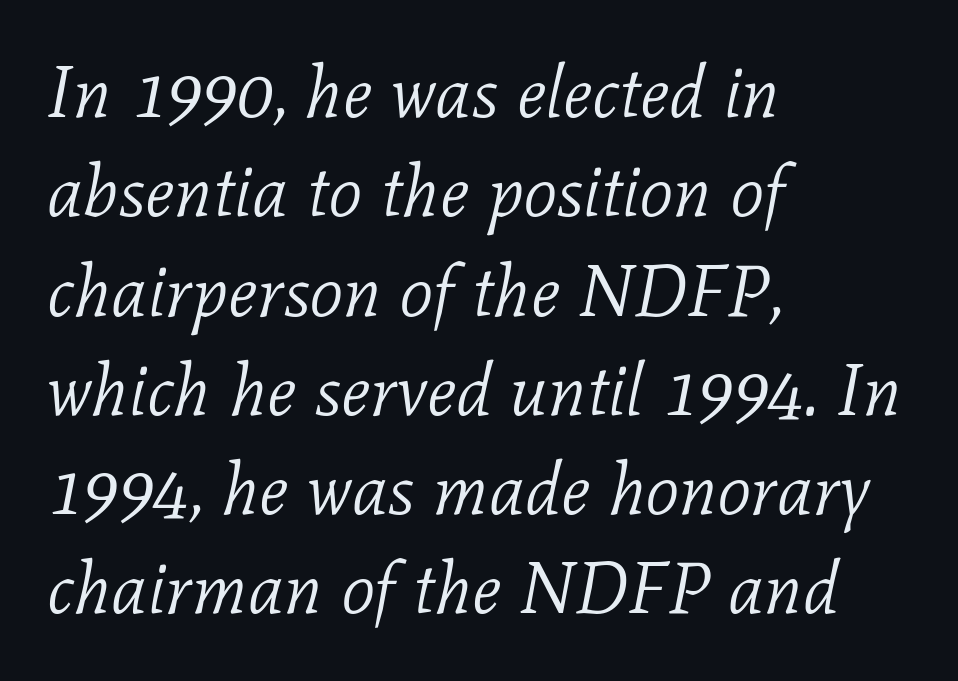
{"serif": "yes", "italic": "yes", "lean": "right", "slant_degrees": 11, "bold": "no", "weight": "light", "width": "normal", "stroke_contrast": "low", "x_height": "medium", "monospaced": "no", "underline": "no", "align": "left", "line_spacing": "normal", "line_spacing_ratio": 1.36, "letter_spacing": "normal", "letter_spacing_em": 0.0, "glyph_px": 73}
